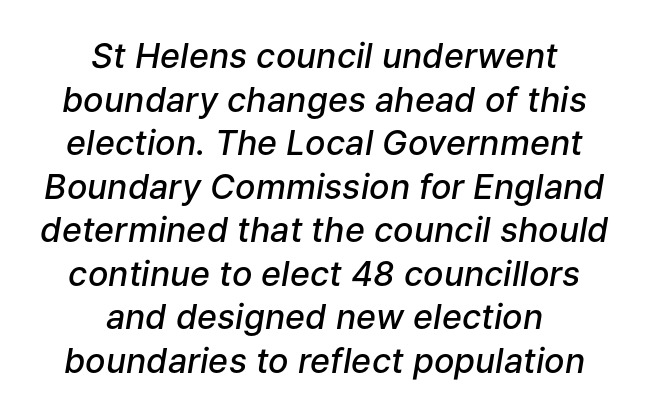
Q: Is the text bold? A: Semi-bold.
Q: Is the text italic (slanted)? A: Yes, it leans right by about 9 degrees.
Q: Is the text underlined? A: No.
Q: How is the paragraph aligned? A: Centered.
Q: Is the spacing between letters normal or unusually wide? A: Normal.
Q: Is the spacing between lines tight, normal or loose? A: Normal.
Q: Width (condensed, normal, or wide)? A: Normal.
Q: Stroke contrast? A: Low.
Q: x-height? A: Medium.
Q: Monospaced? A: No.
